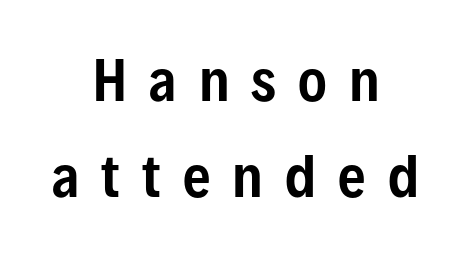
{"serif": "no", "italic": "no", "width": "condensed", "stroke_contrast": "low", "x_height": "medium", "monospaced": "no", "underline": "no", "align": "center", "line_spacing_ratio": 1.78, "letter_spacing": "wide", "letter_spacing_em": 0.41, "glyph_px": 54}
